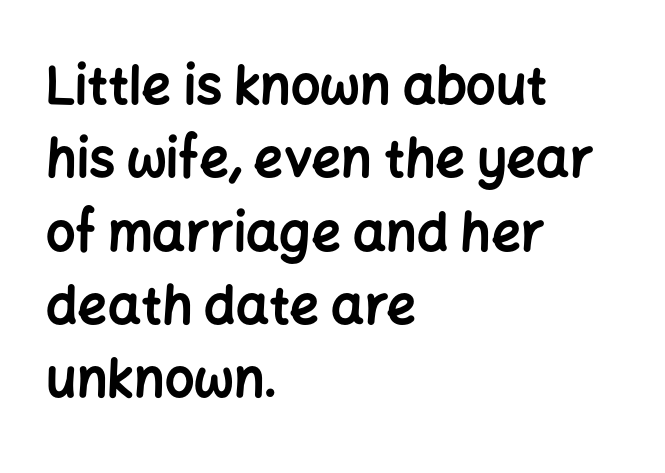
{"serif": "no", "italic": "no", "bold": "yes", "weight": "bold", "width": "normal", "stroke_contrast": "low", "x_height": "medium", "monospaced": "no", "underline": "no", "align": "left", "line_spacing": "normal", "line_spacing_ratio": 1.41, "letter_spacing": "normal", "letter_spacing_em": 0.0, "glyph_px": 52}
